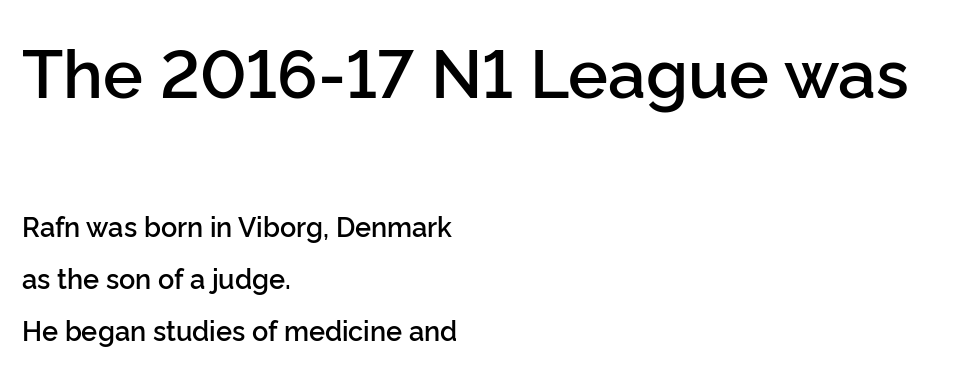
This is the in-between weight designers call semibold or demi. Font category for this specimen: sans-serif. This sample uses an upright cut, with every glyph sitting square on the baseline. Does extra space separate the letters? No, they use regular spacing.
